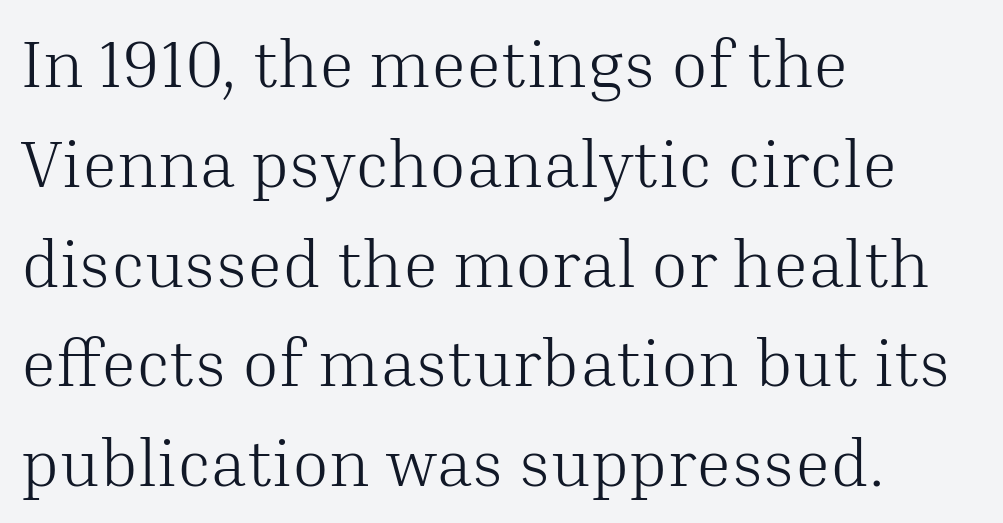
{"serif": "yes", "italic": "no", "bold": "no", "weight": "light", "width": "normal", "stroke_contrast": "medium", "x_height": "medium", "monospaced": "no", "underline": "no", "align": "left", "line_spacing": "normal", "line_spacing_ratio": 1.49, "letter_spacing": "normal", "letter_spacing_em": 0.0, "glyph_px": 67}
